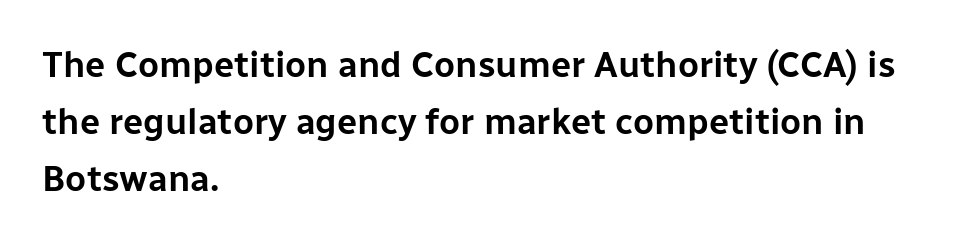
{"serif": "no", "italic": "no", "width": "normal", "stroke_contrast": "low", "x_height": "medium", "monospaced": "no", "underline": "no", "align": "left", "line_spacing": "normal", "line_spacing_ratio": 1.58, "letter_spacing": "normal", "letter_spacing_em": 0.0, "glyph_px": 36}
